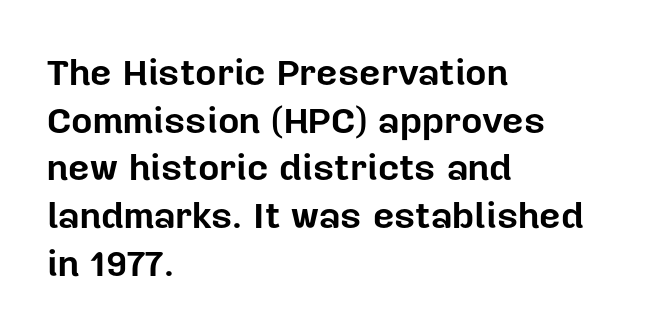
{"serif": "no", "italic": "no", "bold": "yes", "weight": "bold", "width": "normal", "stroke_contrast": "low", "x_height": "medium", "monospaced": "no", "underline": "no", "align": "left", "line_spacing": "normal", "line_spacing_ratio": 1.29, "letter_spacing": "normal", "letter_spacing_em": 0.0, "glyph_px": 37}
